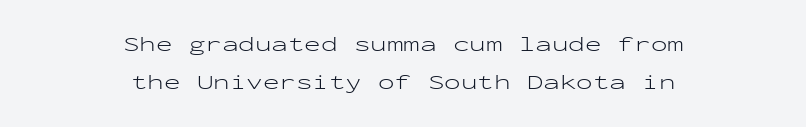
{"italic": "no", "bold": "no", "underline": "no", "align": "center", "line_spacing_ratio": 1.74, "letter_spacing": "normal", "letter_spacing_em": 0.0, "glyph_px": 22}
